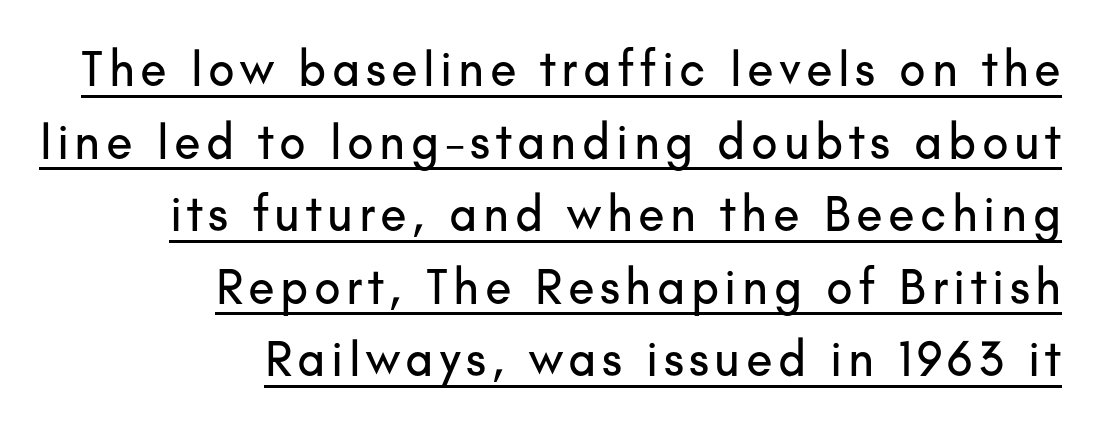
A normal amount of white space separates one row of letters from the next. Spacing verdict: proportional, widths tailored to each character. These lines are composed in type without serifs. Every stem runs plumb, perpendicular to the baseline. Which margin do the lines hug? The right one — the left edge is uneven. Descenders here cross a horizontal rule under the line.
